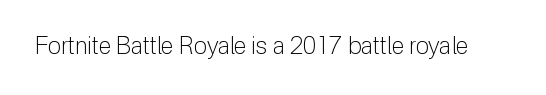
Only glyphs here, with clear space below each row. Notice how the stems are strictly vertical — no italics here. Between one letter and the next there's only the usual sliver of space. Is this a heavy cut? Hardly; it is regular or lighter.
